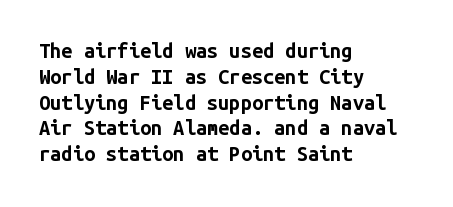
Q: Is the text bold? A: Yes.
Q: Is the text italic (slanted)? A: No, it is upright.
Q: Is the text underlined? A: No.
Q: How is the paragraph aligned? A: Left-aligned.
Q: Is the spacing between letters normal or unusually wide? A: Normal.
Q: Is the spacing between lines tight, normal or loose? A: Normal.
